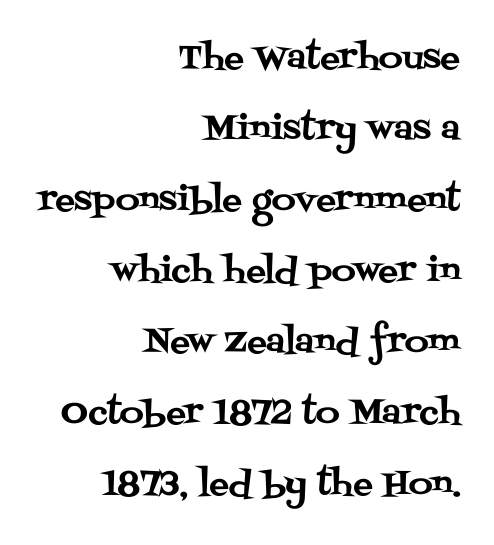
This rendering features lettering with no underline. Short and long lines alike share a common ending point at right. The rendering uses natural spacing where letterforms have individual widths. In terms of leading, this rendering errs on the spacious side. The typography opts for an upright posture over an oblique one.
